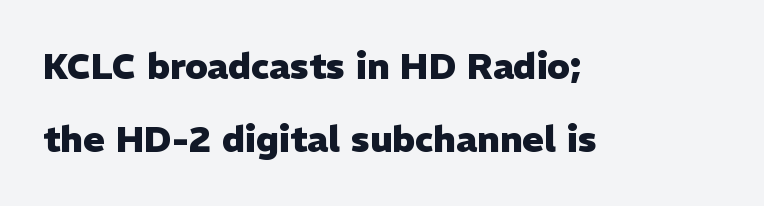
Q: Is the text bold? A: Yes.
Q: Is the text italic (slanted)? A: No, it is upright.
Q: Is the typeface a serif or a sans-serif typeface? A: Sans-serif.
Q: Is the text underlined? A: No.
Q: How is the paragraph aligned? A: Left-aligned.
Q: Is the spacing between letters normal or unusually wide? A: Normal.
Q: Is the spacing between lines tight, normal or loose? A: Loose.
Q: Width (condensed, normal, or wide)? A: Normal.
Q: Stroke contrast? A: Low.
Q: x-height? A: Medium.
Q: Monospaced? A: No.
